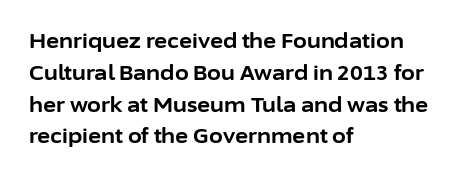
{"italic": "no", "bold": "yes", "underline": "no", "align": "left", "line_spacing": "normal", "line_spacing_ratio": 1.59, "letter_spacing": "normal", "letter_spacing_em": 0.0, "glyph_px": 20}
